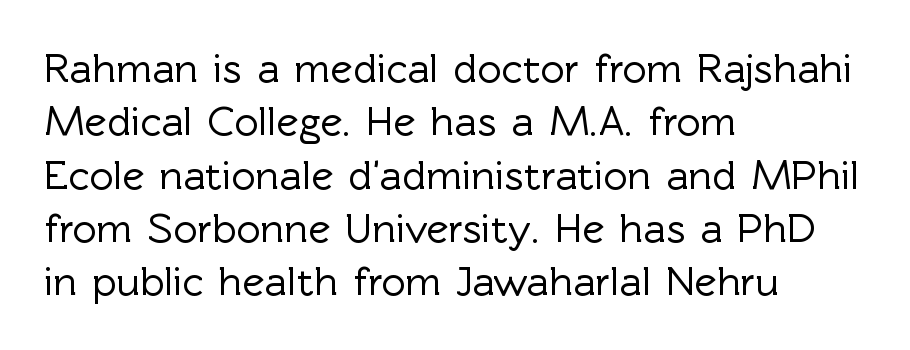
{"serif": "no", "italic": "no", "width": "normal", "x_height": "medium", "monospaced": "no", "underline": "no", "align": "left", "line_spacing": "normal", "line_spacing_ratio": 1.27, "letter_spacing": "normal", "letter_spacing_em": 0.0, "glyph_px": 42}
